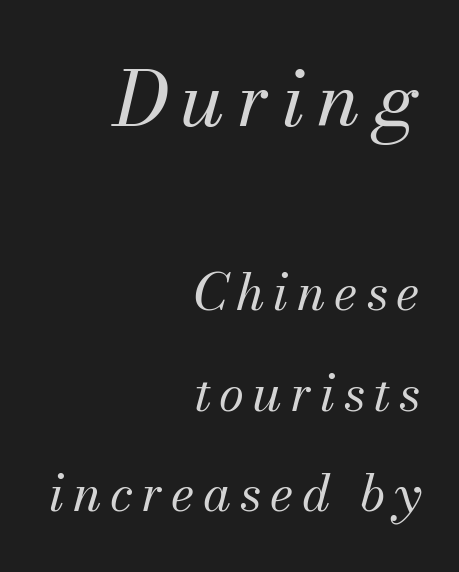
The image shows 77 px regular-weight serif type, italic (leaning right); set right-aligned, loose line spacing (1.97x), not underlined; the first (top) block is 1.51x larger; medium stroke contrast and a small x-height.
